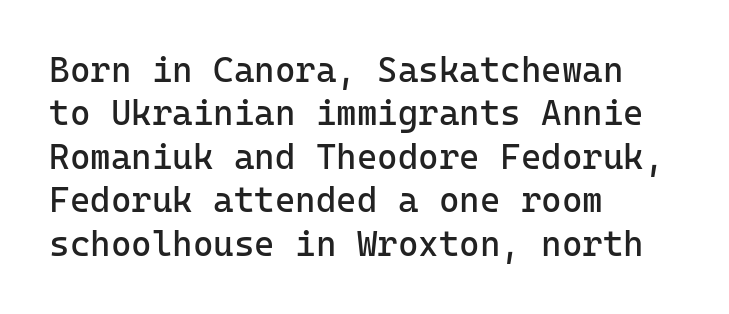
{"serif": "no", "italic": "no", "bold": "no", "weight": "regular", "width": "normal", "stroke_contrast": "low", "x_height": "medium", "monospaced": "yes", "underline": "no", "align": "left", "line_spacing_ratio": 1.24, "letter_spacing": "normal", "letter_spacing_em": 0.0, "glyph_px": 35}
